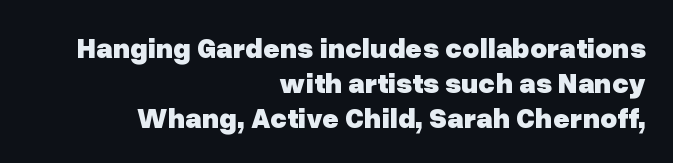
Inter-character spacing is left at the font's built-in metrics. Anything drawn beneath the words? Only blank space. A roman cut, with each character standing at attention. Line ends are locked; line starts wander. The glyphs have the mass of a bold cut.
